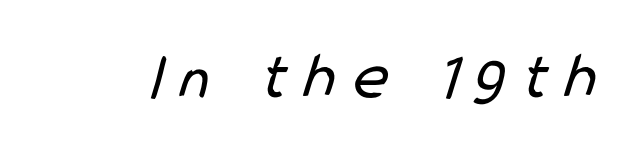
{"serif": "no", "bold": "no", "weight": "regular", "width": "condensed", "stroke_contrast": "low", "x_height": "medium", "monospaced": "no", "underline": "no", "letter_spacing": "wide", "letter_spacing_em": 0.27, "glyph_px": 66}
